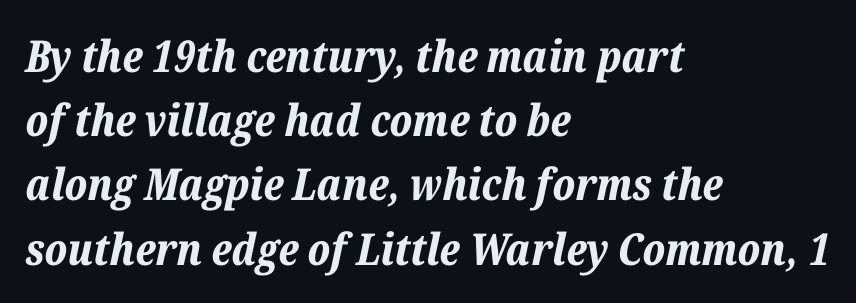
In terms of weight, the rendering is a true, heavy bold. Proportional: the letters do not fall into vertical columns. There's an unmistakable incline to the writing here. The area under the type is left untouched.
